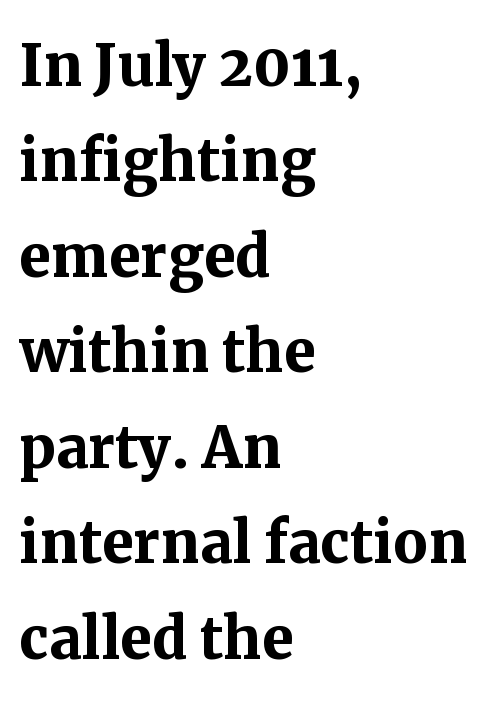
The image shows 77 px semibold serif type, upright; set left-aligned, line spacing 1.24x, normal letter spacing, not underlined; medium stroke contrast and a medium x-height.
